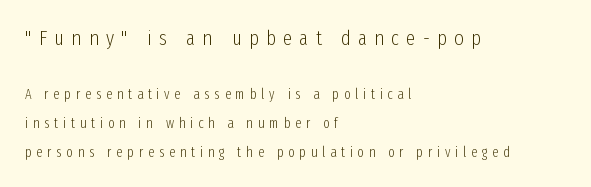
{"italic": "no", "bold": "no", "underline": "no", "align": "left", "line_spacing": "loose", "line_spacing_ratio": 2.07, "letter_spacing": "wide", "letter_spacing_em": 0.34, "larger_block": "first", "size_ratio": 1.5, "glyph_px": 21}
